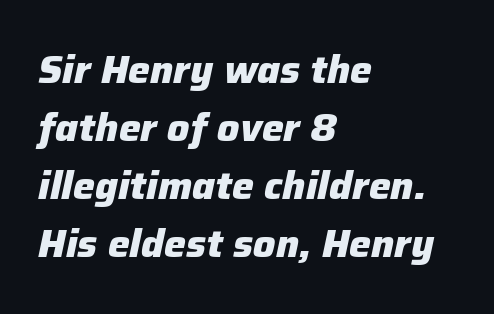
Line beginnings align vertically; line endings do not. The rendering uses a bold face; every stroke is thick and dark. Beneath every word, the page is bare. Interline gaps are of average width in this sample.
